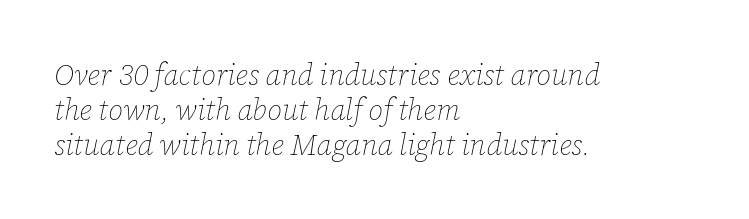
The image shows 29 px thin type, italic (leaning right); set left-aligned, line spacing 1.2x, normal letter spacing, not underlined; low stroke contrast and a medium x-height.
